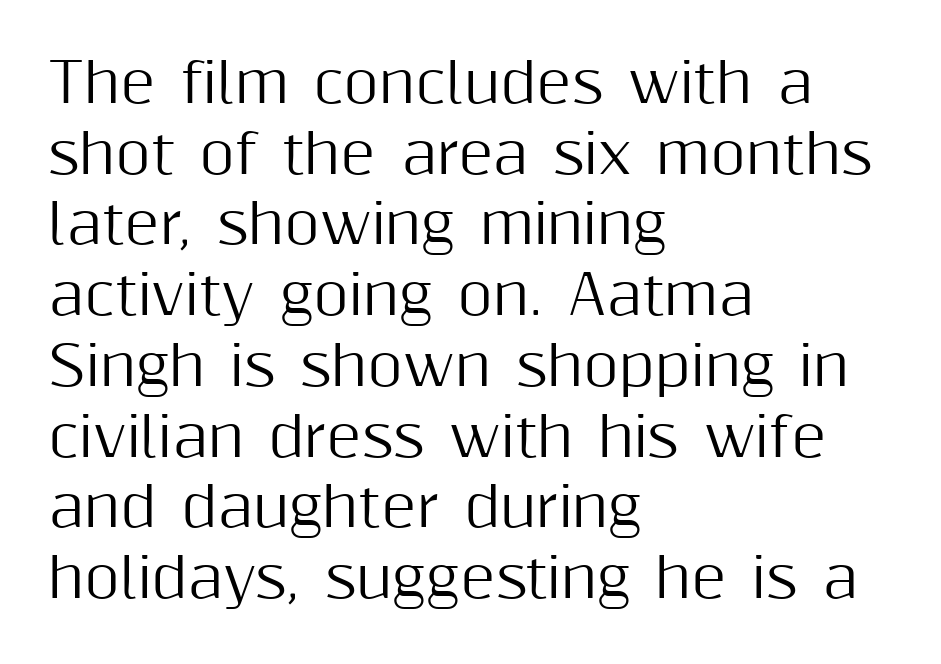
The image shows 54 px sans-serif type, upright; set left-aligned, normal line spacing (1.31x), normal letter spacing, not underlined; medium stroke contrast and a medium x-height.
